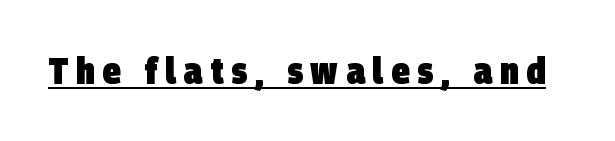
Q: Is the text bold? A: Yes.
Q: Is the typeface a serif or a sans-serif typeface? A: Sans-serif.
Q: Is the text underlined? A: Yes.
Q: Is the spacing between letters normal or unusually wide? A: Unusually wide.
Q: Width (condensed, normal, or wide)? A: Condensed.
Q: Stroke contrast? A: Low.
Q: x-height? A: Large.
Q: Monospaced? A: No.
